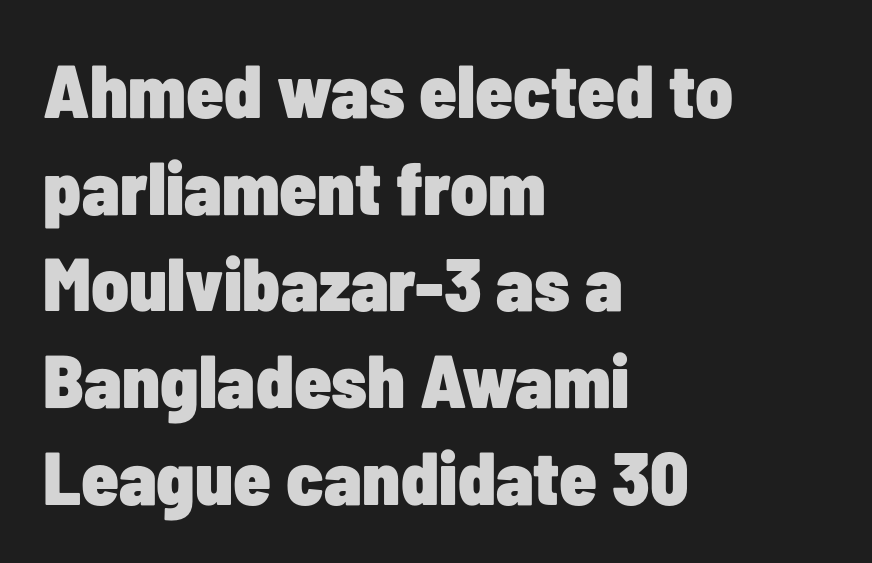
Q: Is the text bold? A: Yes.
Q: Is the text italic (slanted)? A: No, it is upright.
Q: Is the typeface a serif or a sans-serif typeface? A: Sans-serif.
Q: Is the text underlined? A: No.
Q: How is the paragraph aligned? A: Left-aligned.
Q: Is the spacing between letters normal or unusually wide? A: Normal.
Q: Is the spacing between lines tight, normal or loose? A: Normal.
Q: Width (condensed, normal, or wide)? A: Condensed.
Q: Stroke contrast? A: Low.
Q: x-height? A: Medium.
Q: Monospaced? A: No.
